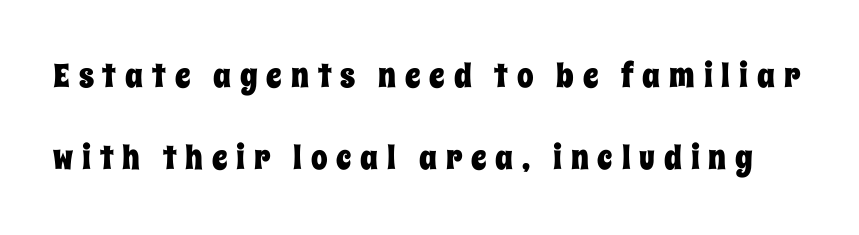
Q: Is the text italic (slanted)? A: No, it is upright.
Q: Is the text underlined? A: No.
Q: Is the spacing between letters normal or unusually wide? A: Unusually wide.
Q: Is the spacing between lines tight, normal or loose? A: Loose.
Q: Width (condensed, normal, or wide)? A: Condensed.
Q: Stroke contrast? A: Low.
Q: x-height? A: Large.
Q: Monospaced? A: No.
